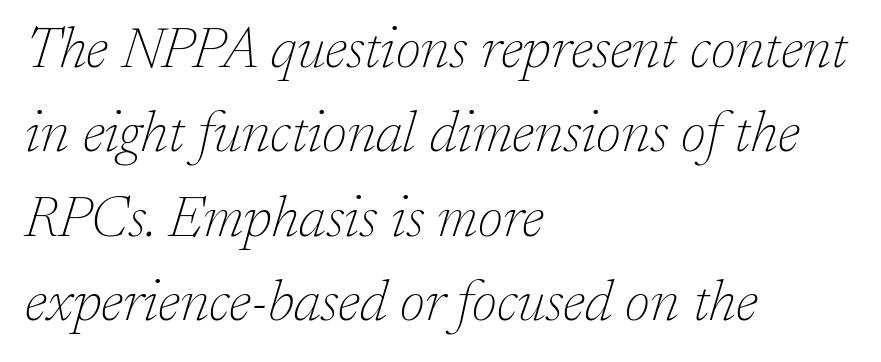
{"serif": "yes", "italic": "yes", "lean": "right", "slant_degrees": 17, "bold": "no", "weight": "thin", "width": "normal", "stroke_contrast": "low", "x_height": "medium", "monospaced": "no", "underline": "no", "align": "left", "line_spacing": "normal", "line_spacing_ratio": 1.48, "letter_spacing": "normal", "letter_spacing_em": 0.0, "glyph_px": 57}
